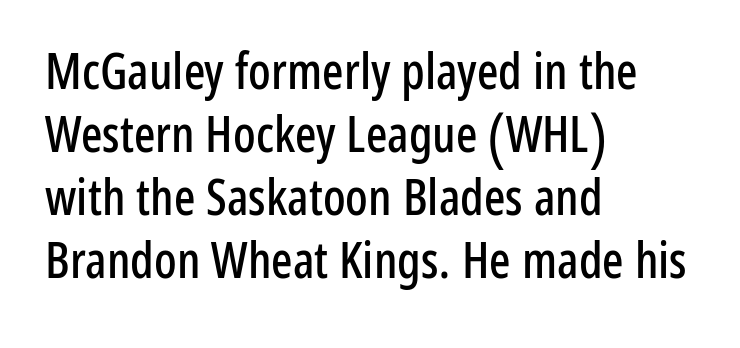
Here the glyphs are tracked normally, forming tight word shapes. A typesetter would label this face a sans. The paragraph has a hard left edge and a soft right edge. Honestly, there is no underline to notice here at all. A typesetter would call this leading conventional body-copy spacing.
